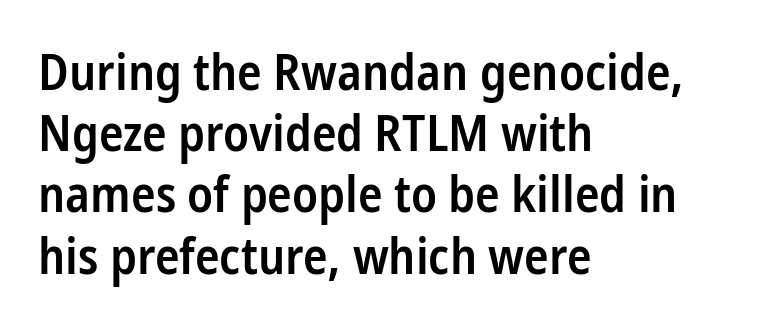
The image shows 51 px semibold, condensed sans-serif type, upright; set left-aligned, line spacing 1.2x, normal letter spacing, not underlined; low stroke contrast and a medium x-height.
